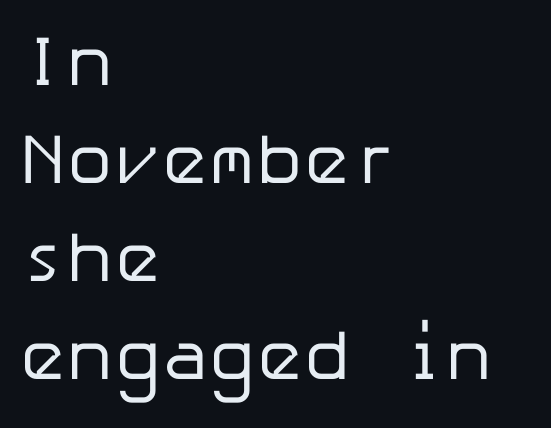
The image shows 71 px regular-weight sans-serif type, upright; set left-aligned, normal line spacing (1.38x), normal letter spacing, not underlined; low stroke contrast and a medium x-height.
